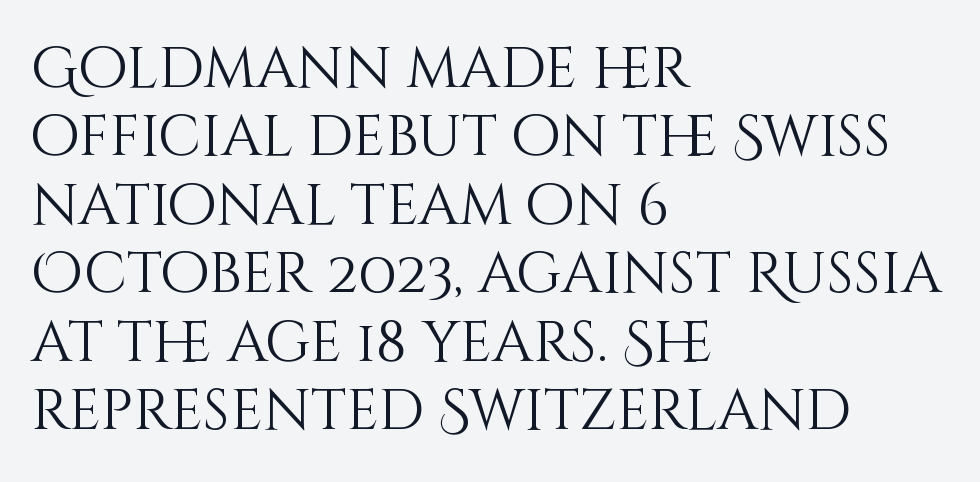
The image shows 57 px light type, upright; set left-aligned, line spacing 1.2x, normal letter spacing, not underlined; medium stroke contrast and a large x-height.
